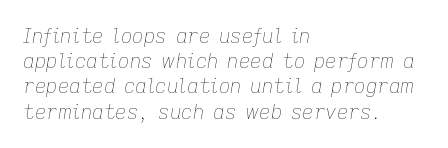
{"italic": "yes", "lean": "right", "slant_degrees": 9, "bold": "no", "underline": "no", "align": "left", "line_spacing": "normal", "line_spacing_ratio": 1.26, "letter_spacing": "normal", "letter_spacing_em": 0.0, "glyph_px": 20}
